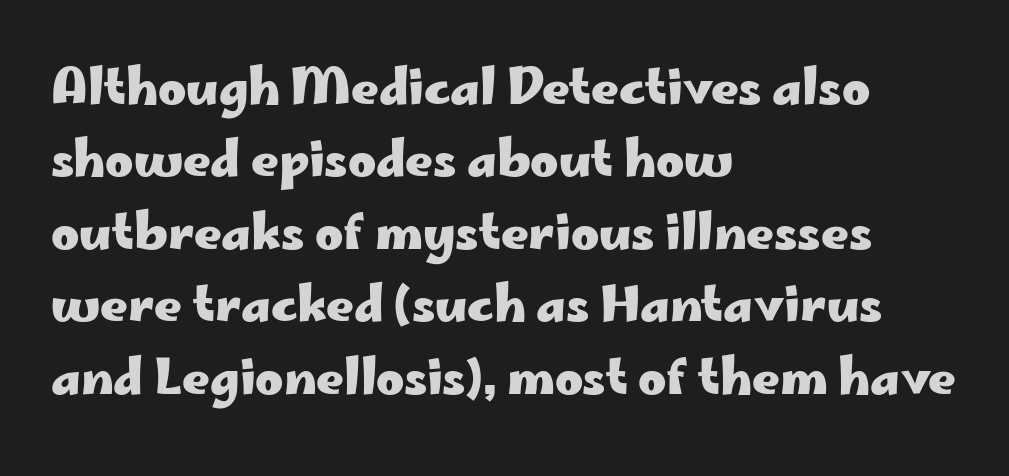
{"serif": "no", "italic": "no", "bold": "yes", "weight": "heavy", "width": "wide", "stroke_contrast": "low", "x_height": "small", "monospaced": "no", "underline": "no", "align": "left", "line_spacing": "normal", "line_spacing_ratio": 1.51, "letter_spacing": "normal", "letter_spacing_em": 0.0, "glyph_px": 48}
